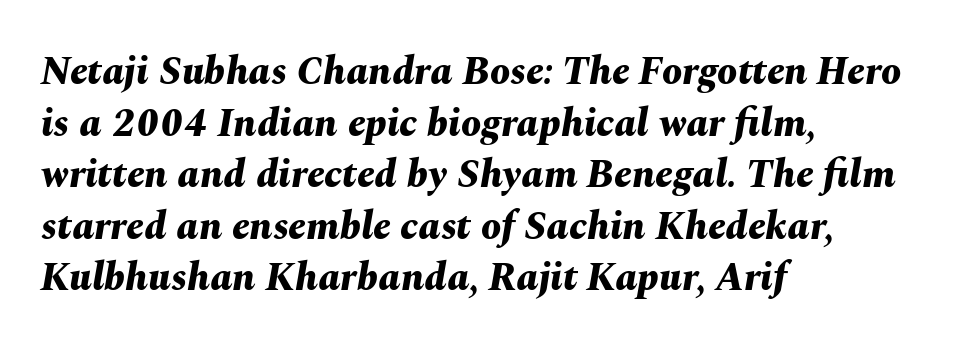
The image shows 40 px bold type, italic (leaning right); set left-aligned, normal line spacing (1.29x), normal letter spacing, not underlined; medium stroke contrast and a medium x-height.
